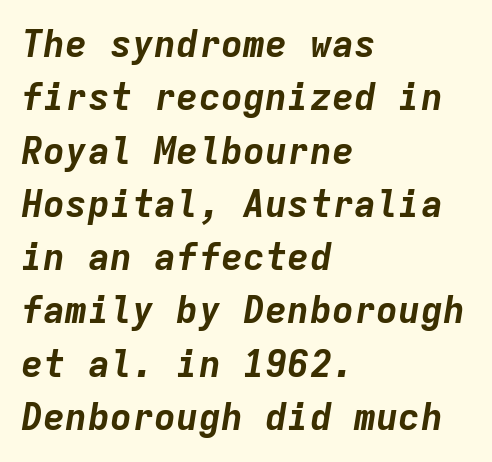
{"italic": "yes", "lean": "right", "slant_degrees": 9, "bold": "yes", "weight": "bold", "width": "normal", "stroke_contrast": "low", "x_height": "medium", "monospaced": "yes", "underline": "no", "align": "left", "line_spacing": "normal", "line_spacing_ratio": 1.44, "letter_spacing": "normal", "letter_spacing_em": 0.0, "glyph_px": 37}
